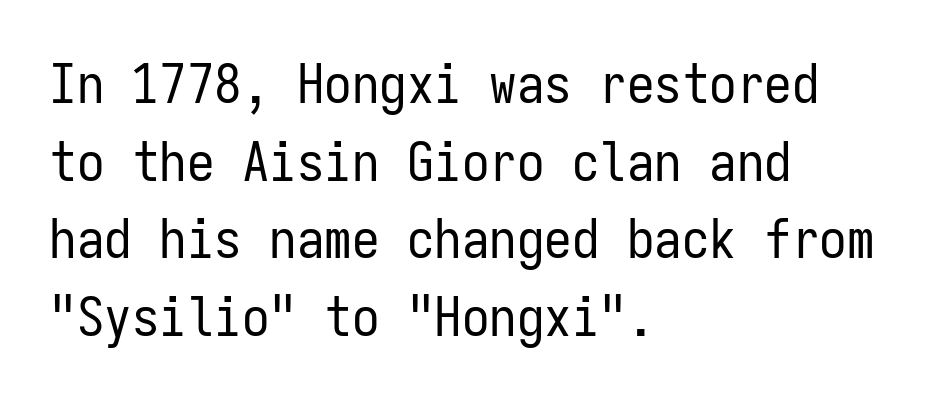
The image shows 55 px regular-weight, condensed sans-serif type, upright, monospaced; set left-aligned, normal line spacing (1.41x), normal letter spacing, not underlined; low stroke contrast and a medium x-height.
